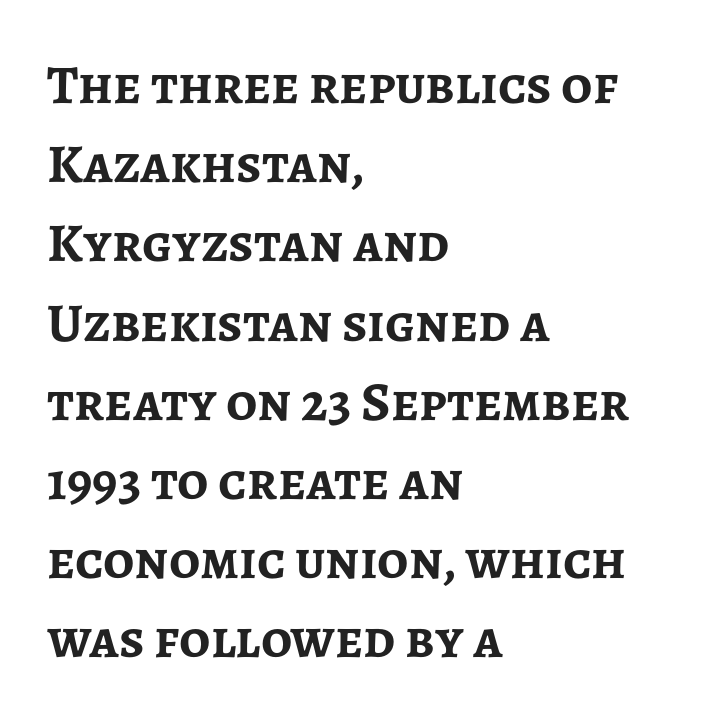
The face used here is proportionally spaced, like ordinary book or web type. Short note: letters normally spaced. Anything drawn beneath the words? Only blank space. Line starts are locked; line ends wander.
